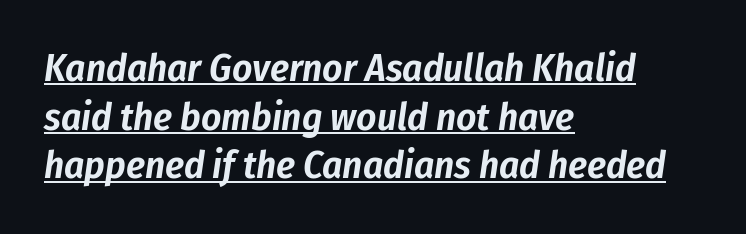
The image shows 39 px condensed type, italic (leaning right); set left-aligned, normal line spacing (1.25x), normal letter spacing, underlined; low stroke contrast and a medium x-height.
